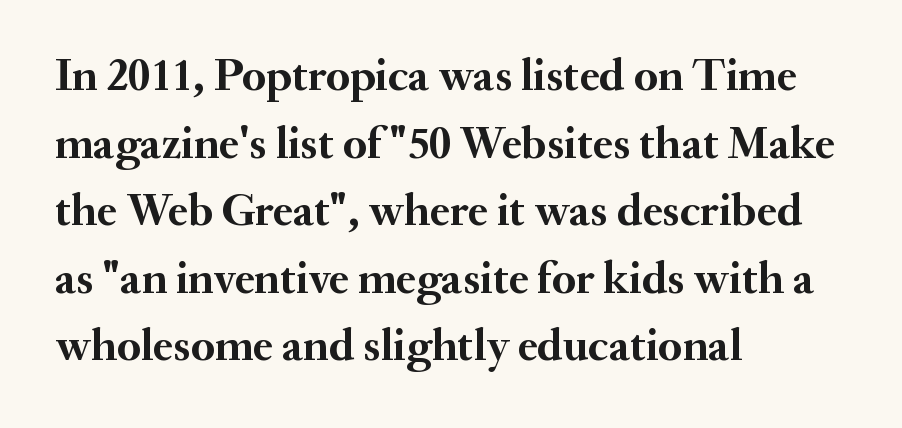
The image shows 46 px semibold serif type, upright; set left-aligned, normal line spacing (1.47x), normal letter spacing, not underlined; medium stroke contrast and a small x-height.
